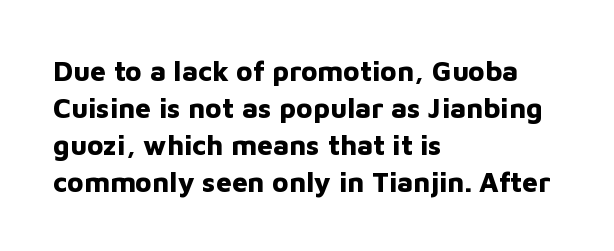
Q: Is the text bold? A: Yes.
Q: Is the text italic (slanted)? A: No, it is upright.
Q: Is the typeface a serif or a sans-serif typeface? A: Sans-serif.
Q: Is the text underlined? A: No.
Q: How is the paragraph aligned? A: Left-aligned.
Q: Is the spacing between letters normal or unusually wide? A: Normal.
Q: Is the spacing between lines tight, normal or loose? A: Normal.
Q: Width (condensed, normal, or wide)? A: Normal.
Q: Stroke contrast? A: Low.
Q: x-height? A: Medium.
Q: Monospaced? A: No.
